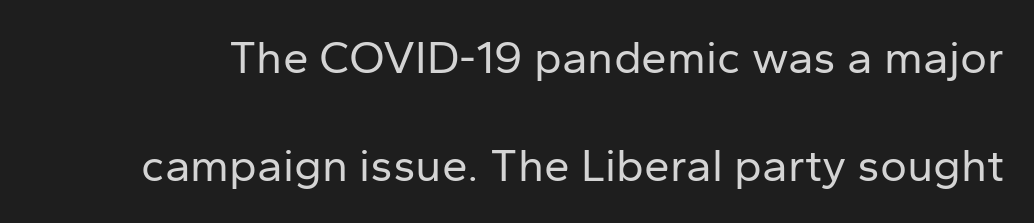
{"serif": "no", "italic": "no", "bold": "no", "weight": "regular", "width": "normal", "stroke_contrast": "low", "x_height": "medium", "monospaced": "no", "underline": "no", "line_spacing": "loose", "line_spacing_ratio": 2.34, "letter_spacing": "normal", "letter_spacing_em": 0.0, "glyph_px": 46}
